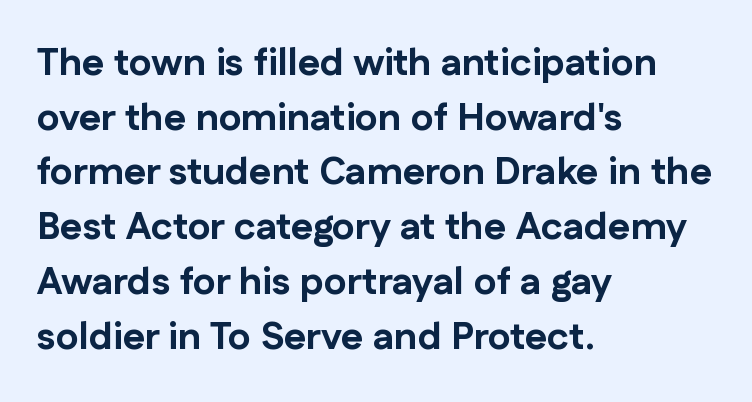
{"serif": "no", "italic": "no", "bold": "yes", "weight": "bold", "width": "normal", "stroke_contrast": "low", "x_height": "medium", "monospaced": "no", "underline": "no", "align": "left", "line_spacing": "normal", "line_spacing_ratio": 1.44, "letter_spacing": "normal", "letter_spacing_em": 0.0, "glyph_px": 38}
